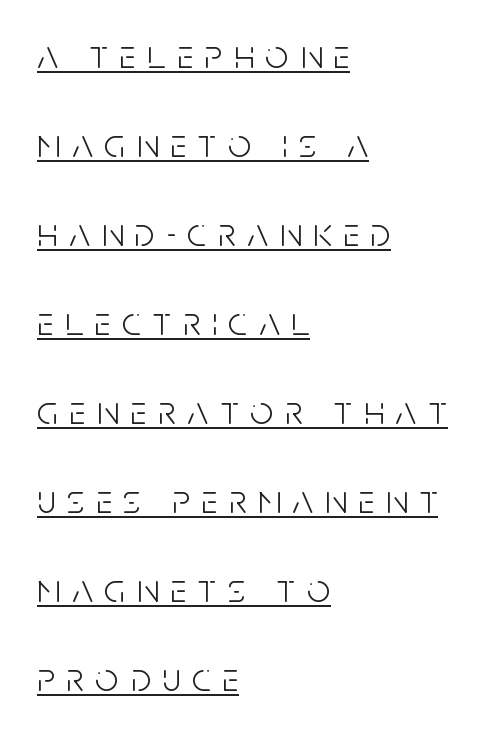
Italic? Not at all — the glyphs are vertical. Each stroke keeps to a modest, everyday thickness or less. A baseline rule has been typeset under these characters. Students, observe: this is what heavily led, spacious text looks like. Regarding serifs, this sample does without them. Each letter keeps its own natural width here, so spacing adapts to shape.
